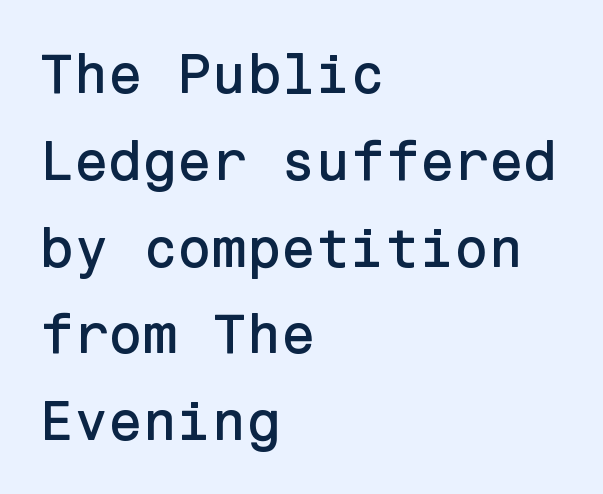
The image shows 56 px sans-serif type, upright; set left-aligned, normal line spacing (1.55x), normal letter spacing, not underlined; low stroke contrast and a medium x-height.
